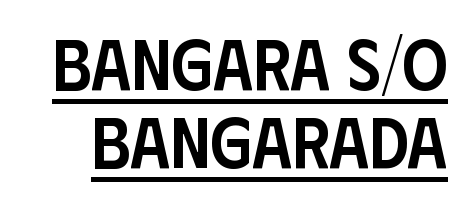
The image shows 71 px semibold, condensed sans-serif type, upright; set tight line spacing (1.1x), normal letter spacing, underlined; low stroke contrast and a large x-height.
